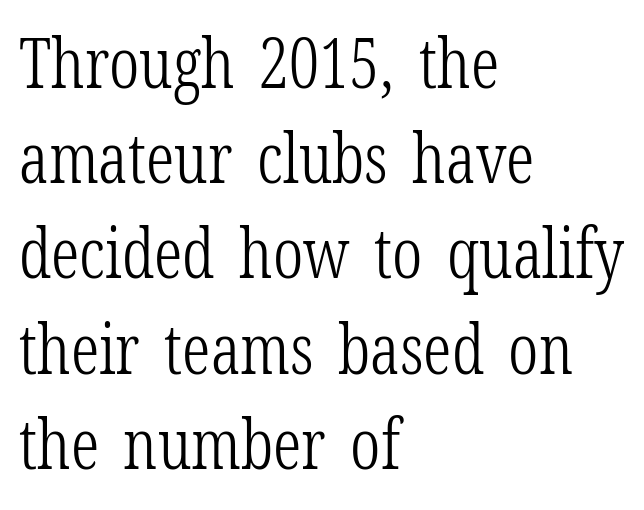
Q: Is the text bold? A: No.
Q: Is the text italic (slanted)? A: No, it is upright.
Q: Is the typeface a serif or a sans-serif typeface? A: Serif.
Q: Is the text underlined? A: No.
Q: How is the paragraph aligned? A: Left-aligned.
Q: Is the spacing between letters normal or unusually wide? A: Normal.
Q: Is the spacing between lines tight, normal or loose? A: Normal.
Q: Width (condensed, normal, or wide)? A: Condensed.
Q: Stroke contrast? A: Low.
Q: x-height? A: Medium.
Q: Monospaced? A: No.
